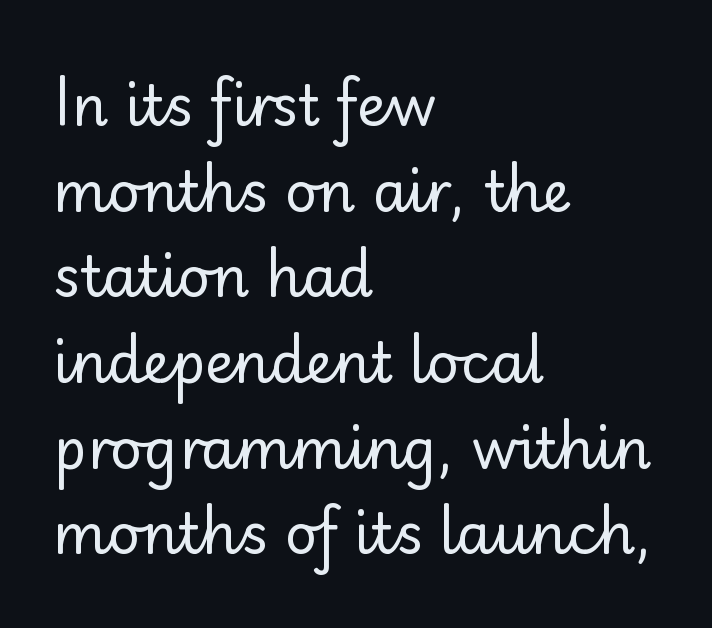
Q: Is the text bold? A: No.
Q: Is the text italic (slanted)? A: No, it is upright.
Q: Is the typeface a serif or a sans-serif typeface? A: Sans-serif.
Q: Is the text underlined? A: No.
Q: How is the paragraph aligned? A: Left-aligned.
Q: Is the spacing between letters normal or unusually wide? A: Normal.
Q: Is the spacing between lines tight, normal or loose? A: Normal.
Q: Width (condensed, normal, or wide)? A: Normal.
Q: Stroke contrast? A: Low.
Q: x-height? A: Small.
Q: Monospaced? A: No.
